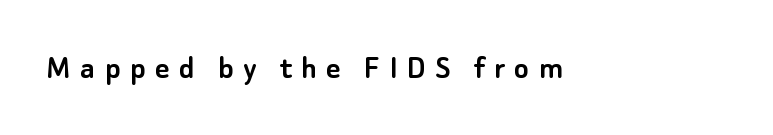
{"serif": "no", "italic": "no", "width": "normal", "stroke_contrast": "low", "x_height": "small", "monospaced": "no", "underline": "no", "letter_spacing": "wide", "letter_spacing_em": 0.27, "glyph_px": 35}
